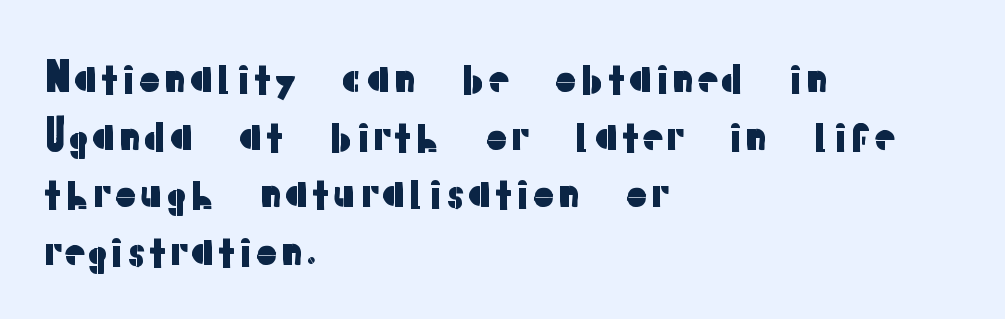
The image shows 42 px sans-serif type, upright; set left-aligned, normal line spacing (1.37x), normal letter spacing, not underlined; low stroke contrast and a medium x-height.
